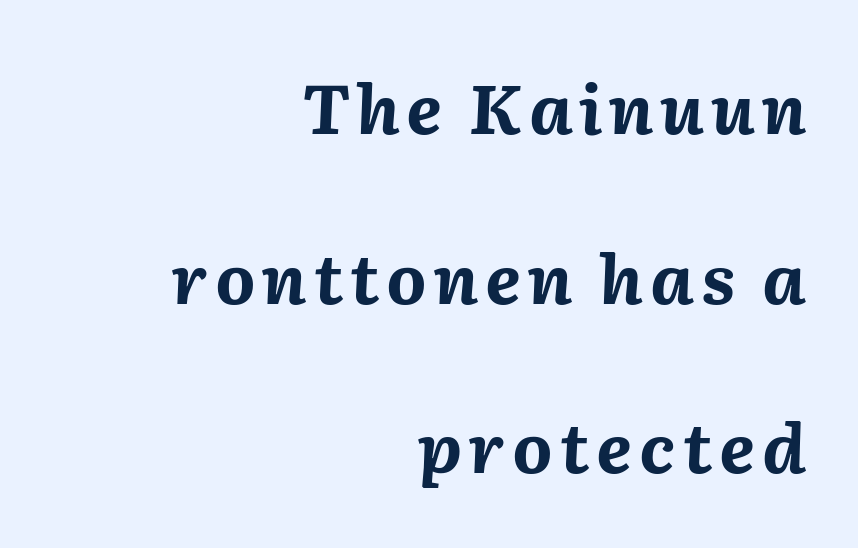
Short and long lines alike share a common ending point at right. A great deal of white space separates one row of letters from the next. The rendering uses natural spacing where letterforms have individual widths. The font's italic variant was chosen for this text.
